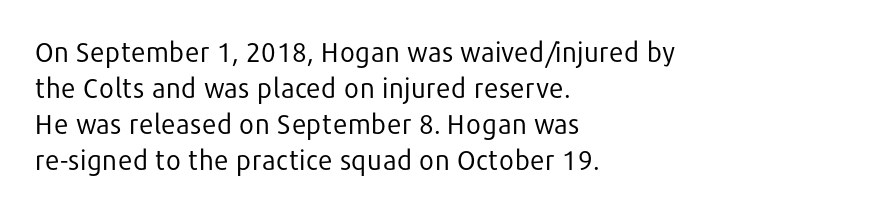
{"italic": "no", "bold": "no", "underline": "no", "align": "left", "line_spacing": "normal", "line_spacing_ratio": 1.33, "letter_spacing": "normal", "letter_spacing_em": 0.0, "glyph_px": 27}
